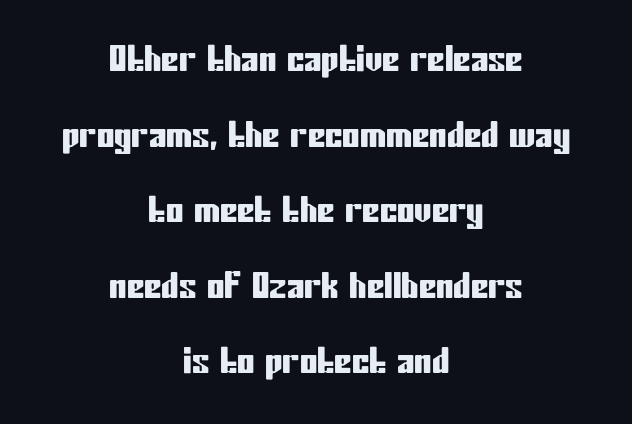
These lines are rendered in a variable-pitch font. Honestly, the rows look like they've been pulled way apart. The face used here is a sans, in the tradition of grotesques and geometrics. Honestly, the letter spacing is just normal — you wouldn't notice it. Check under the words: just untouched page.
